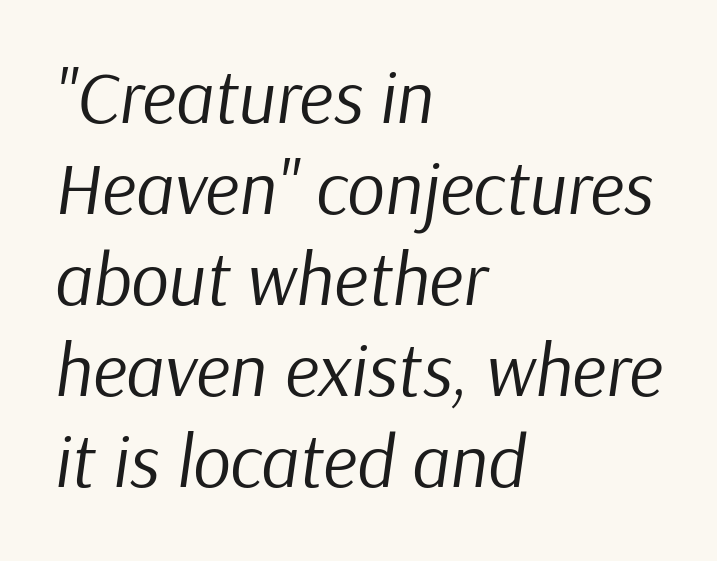
The image shows 74 px regular-weight type, italic (leaning right); set left-aligned, line spacing 1.23x, normal letter spacing, not underlined; low stroke contrast and a medium x-height.
